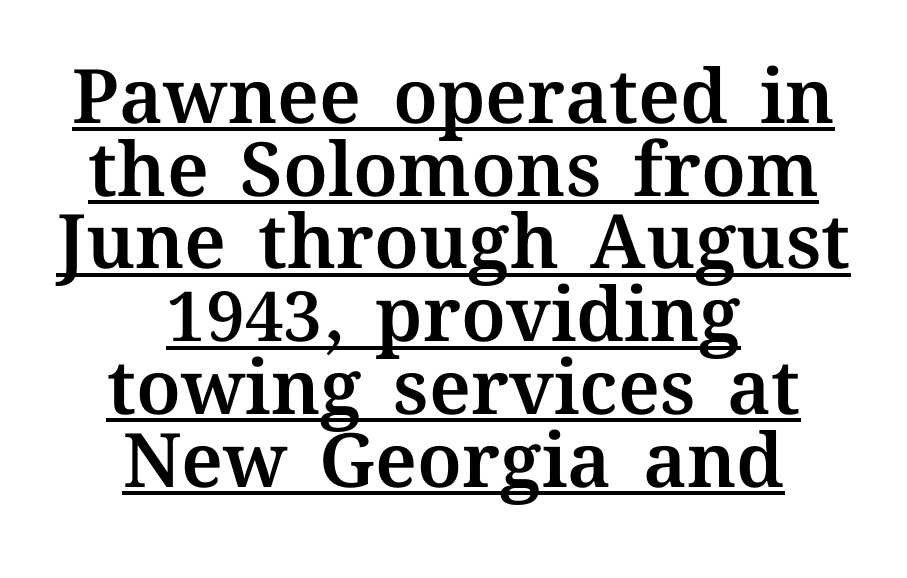
The image shows 75 px text type, upright; set centered, tight line spacing (0.97x), normal letter spacing, underlined; medium stroke contrast and a medium x-height.
